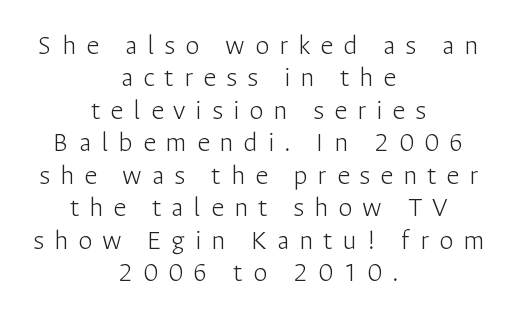
The image shows 29 px light sans-serif type, upright; set centered, tight line spacing (1.12x), unusually wide letter spacing (+0.34 em), not underlined; low stroke contrast and a medium x-height.
